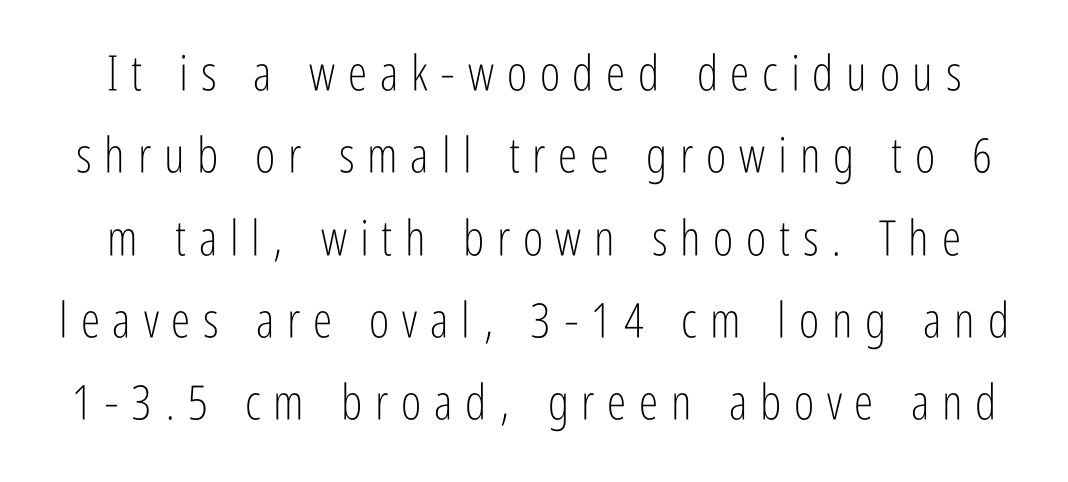
{"serif": "no", "italic": "no", "bold": "no", "weight": "light", "width": "condensed", "stroke_contrast": "low", "x_height": "medium", "monospaced": "no", "underline": "no", "line_spacing": "normal", "line_spacing_ratio": 1.68, "letter_spacing": "wide", "letter_spacing_em": 0.26, "glyph_px": 49}
